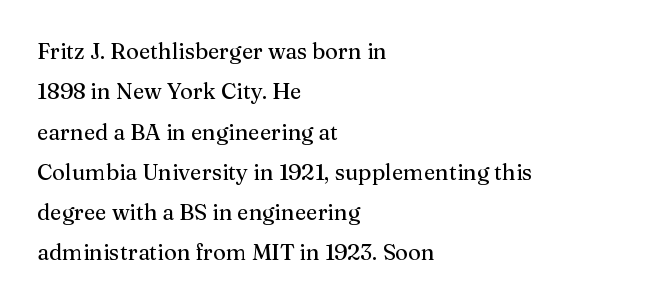
The image shows 22 px text type, upright; set left-aligned, line spacing 1.83x, normal letter spacing, not underlined.
